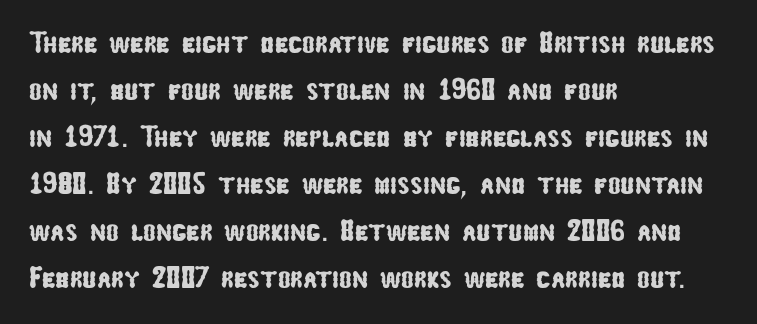
The image shows 30 px condensed sans-serif type; set left-aligned, normal line spacing (1.57x), normal letter spacing, not underlined; low stroke contrast and a medium x-height.
